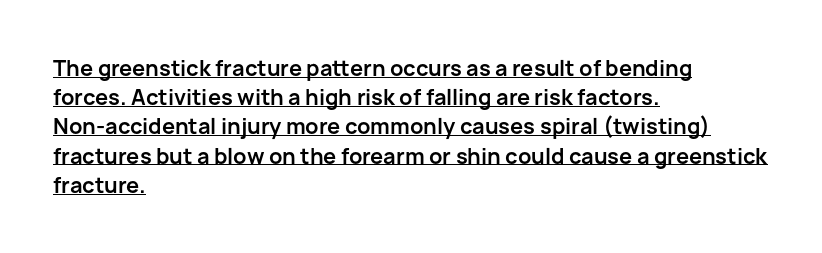
The image shows 21 px bold type, upright; set left-aligned, normal line spacing (1.39x), normal letter spacing, underlined.
